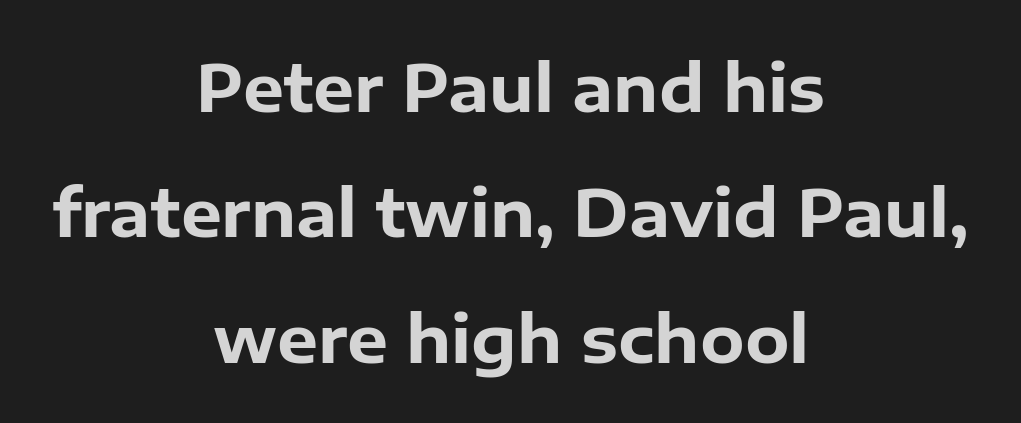
You could call the tracking neutral — neither tight nor loose. Line spacing here is loose. The space directly below the letters is spotless. You can tell it's not italic because the verticals are truly vertical. A dark, heavy texture on the line: the type is bold. I'd call this a sans setting — the letters go barefoot.
